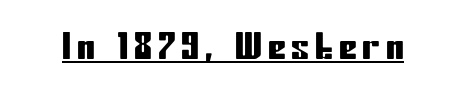
{"serif": "no", "italic": "no", "width": "condensed", "stroke_contrast": "low", "x_height": "medium", "monospaced": "no", "underline": "yes", "glyph_px": 36}
